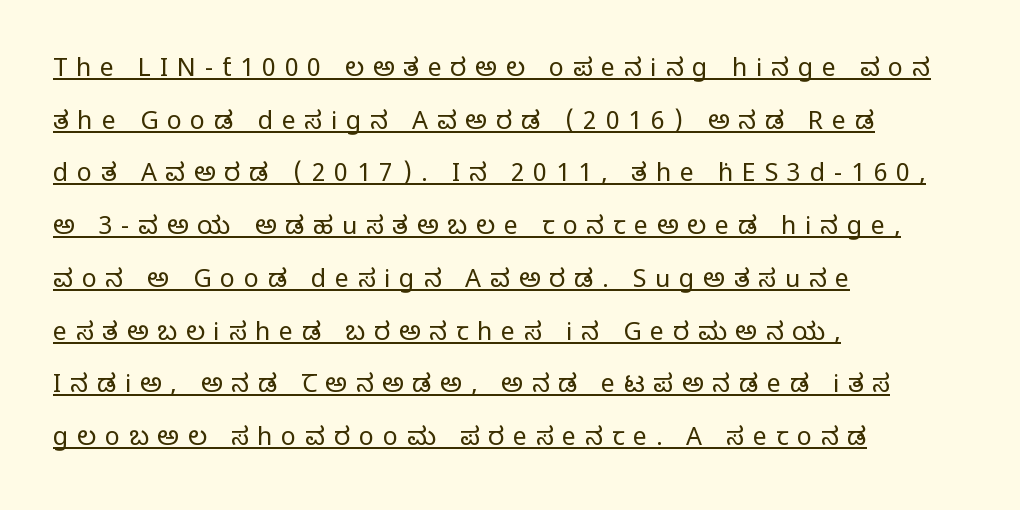
Q: Is the text bold? A: No.
Q: Is the text italic (slanted)? A: No, it is upright.
Q: Is the text underlined? A: Yes.
Q: How is the paragraph aligned? A: Left-aligned.
Q: Is the spacing between letters normal or unusually wide? A: Unusually wide.
Q: Is the spacing between lines tight, normal or loose? A: Loose.
